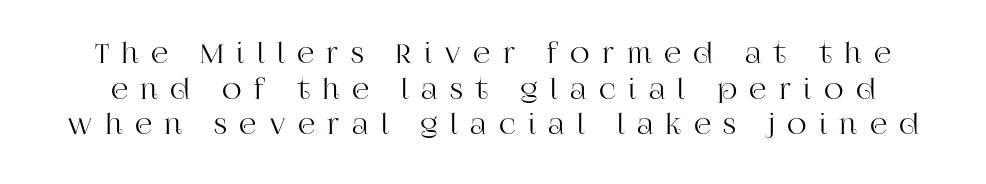
The image shows 27 px text type, upright; set normal line spacing (1.32x), unusually wide letter spacing (+0.46 em), not underlined.
